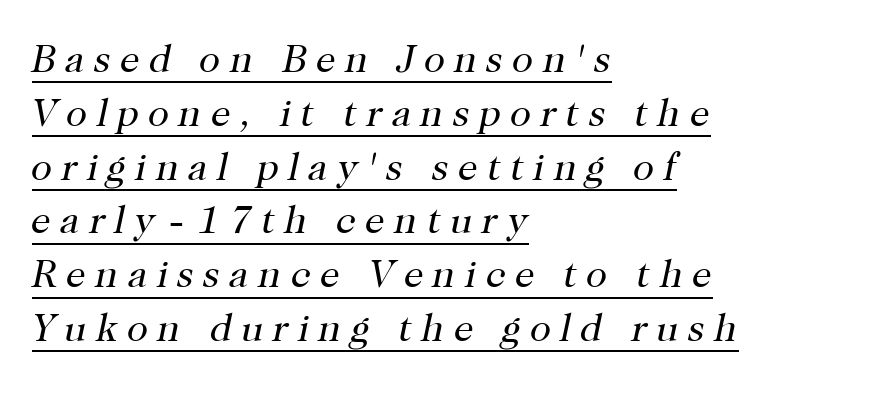
The image shows 39 px regular-weight serif type, italic (leaning right); set left-aligned, normal line spacing (1.38x), unusually wide letter spacing (+0.24 em), underlined; high stroke contrast and a medium x-height.
